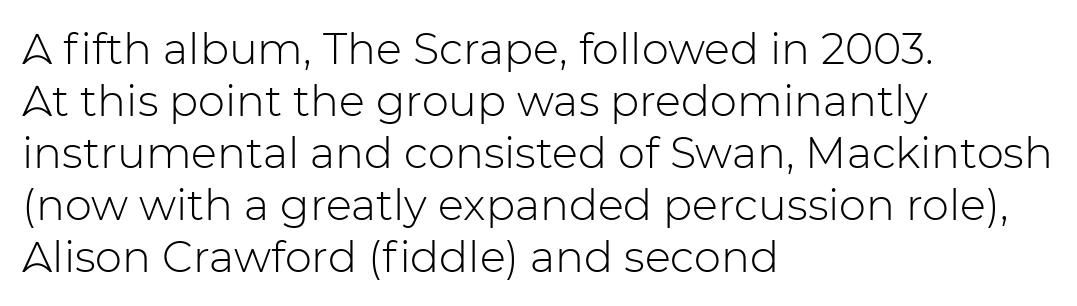
The image shows 43 px light sans-serif type, upright; set left-aligned, line spacing 1.21x, normal letter spacing, not underlined; low stroke contrast and a medium x-height.
